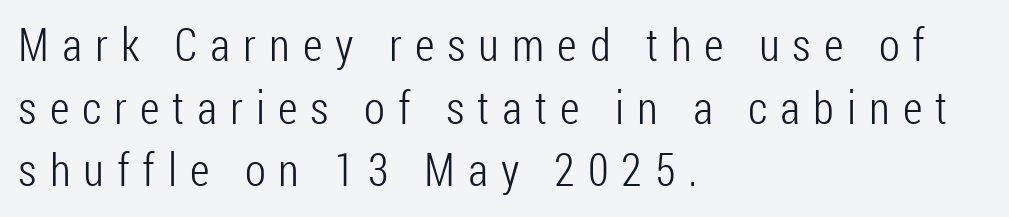
The image shows 46 px light, condensed sans-serif type, upright; set left-aligned, normal line spacing (1.36x), unusually wide letter spacing (+0.28 em), not underlined; low stroke contrast and a medium x-height.
